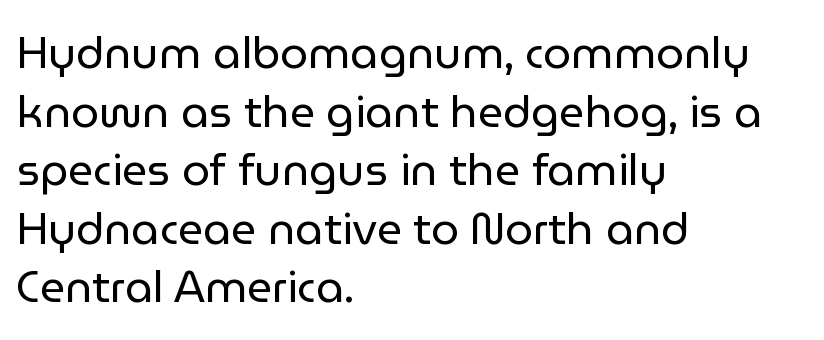
The image shows 44 px regular-weight sans-serif type, upright; set left-aligned, normal line spacing (1.33x), normal letter spacing, not underlined; low stroke contrast and a medium x-height.
